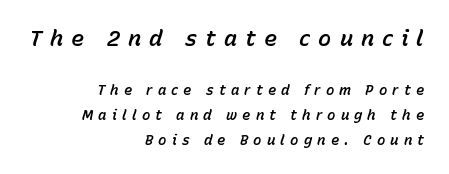
{"italic": "yes", "lean": "right", "slant_degrees": 15, "underline": "no", "align": "right", "line_spacing_ratio": 1.76, "letter_spacing": "wide", "letter_spacing_em": 0.36, "larger_block": "first", "size_ratio": 1.57, "glyph_px": 22}
